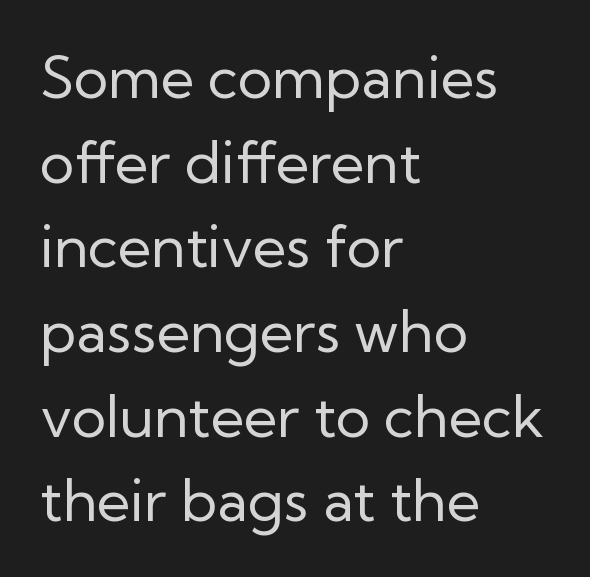
The image shows 58 px regular-weight sans-serif type, upright; set left-aligned, normal line spacing (1.46x), normal letter spacing, not underlined; low stroke contrast and a medium x-height.
